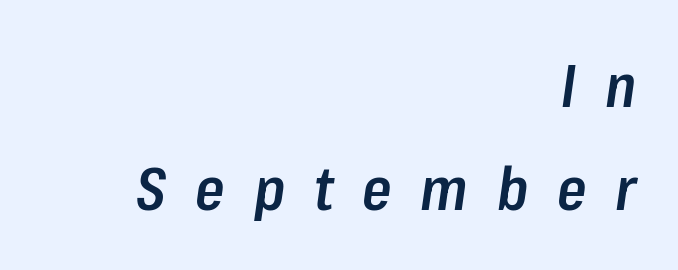
Every character sits at an angle, as italics do. Teacher's note: observe the even right margin — that is flush-right alignment. Character widths vary here, with narrow letters taking less room than wide ones. Display-style spreading of the glyphs; the letterfit is very open.
